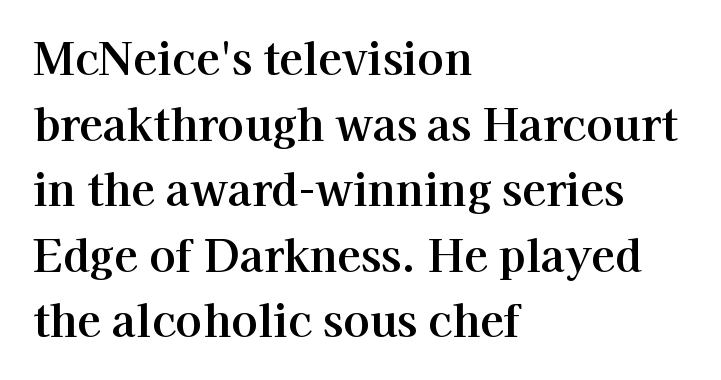
The image shows 44 px serif type, upright; set left-aligned, normal line spacing (1.49x), normal letter spacing, not underlined; high stroke contrast and a medium x-height.
